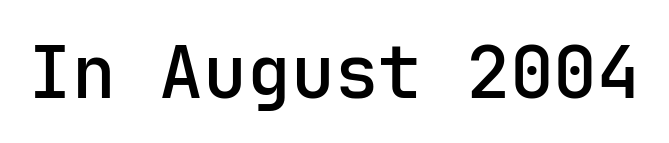
The letters stand upright; this is a roman face. Grotesque or geometric, the face here clearly has no serifs. Monospaced: the letters line up in strict vertical columns. The horizontal fit of the characters is conventional and even. Rule under the text: the space is simply empty.
